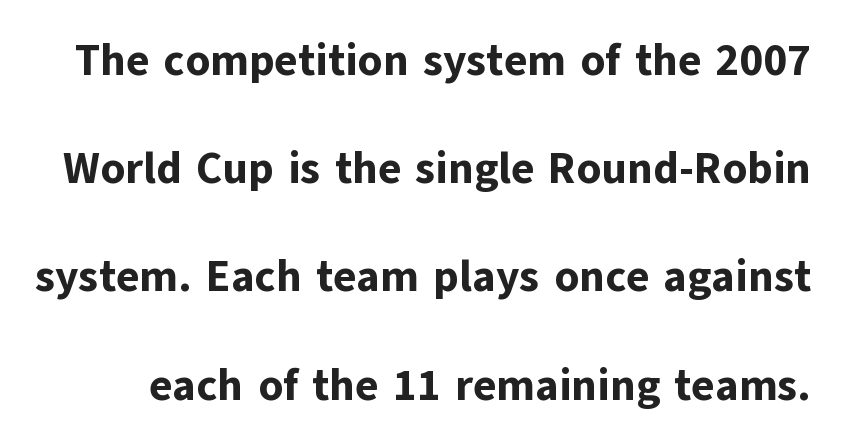
Q: Is the text bold? A: Yes.
Q: Is the text italic (slanted)? A: No, it is upright.
Q: Is the typeface a serif or a sans-serif typeface? A: Sans-serif.
Q: Is the text underlined? A: No.
Q: Is the spacing between letters normal or unusually wide? A: Normal.
Q: Is the spacing between lines tight, normal or loose? A: Loose.
Q: Width (condensed, normal, or wide)? A: Normal.
Q: Stroke contrast? A: Low.
Q: x-height? A: Medium.
Q: Monospaced? A: No.
